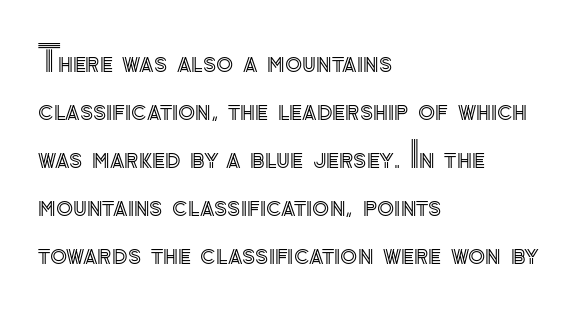
Q: Is the text italic (slanted)? A: No, it is upright.
Q: Is the text underlined? A: No.
Q: How is the paragraph aligned? A: Left-aligned.
Q: Is the spacing between letters normal or unusually wide? A: Normal.
Q: Is the spacing between lines tight, normal or loose? A: Normal.
Q: Width (condensed, normal, or wide)? A: Normal.
Q: x-height? A: Small.
Q: Monospaced? A: No.
